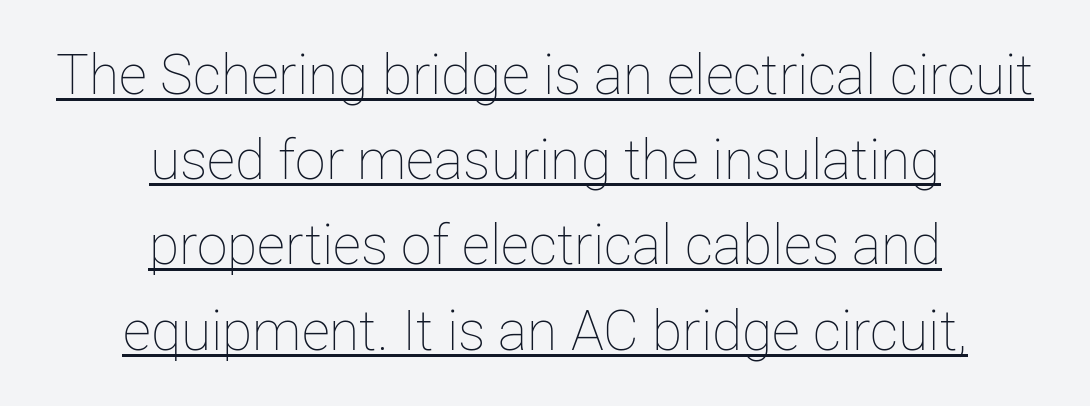
Q: Is the text bold? A: No.
Q: Is the text italic (slanted)? A: No, it is upright.
Q: Is the text underlined? A: Yes.
Q: How is the paragraph aligned? A: Centered.
Q: Is the spacing between letters normal or unusually wide? A: Normal.
Q: Is the spacing between lines tight, normal or loose? A: Normal.
Q: Width (condensed, normal, or wide)? A: Normal.
Q: Stroke contrast? A: Low.
Q: x-height? A: Medium.
Q: Monospaced? A: No.
